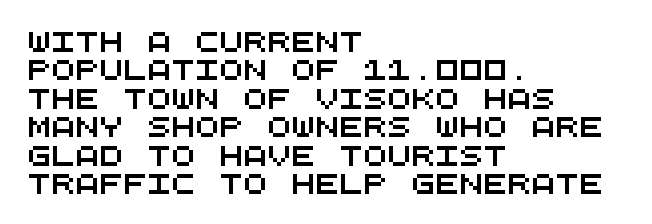
Q: Is the text underlined? A: No.
Q: How is the paragraph aligned? A: Left-aligned.
Q: Is the spacing between letters normal or unusually wide? A: Normal.
Q: Is the spacing between lines tight, normal or loose? A: Normal.
